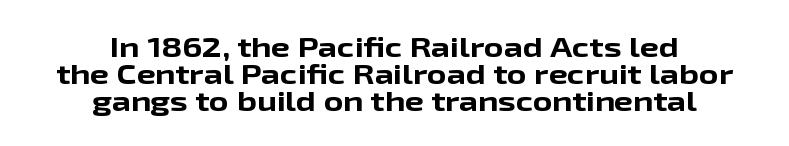
Characters remain perfectly vertical along every line. These lines keep a tight, regular rhythm from letter to letter. Students, this is bold: see how much ink each stroke carries. Visually the block forms a symmetrical silhouette, jagged on both flanks.
